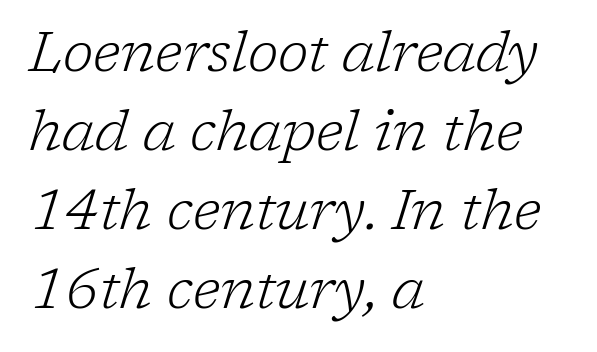
Are there feet on the stems? There are — it's a serif. Horizontal bands of white between lines are of average thickness. Each letter keeps its own natural width here, so spacing adapts to shape. Unbolded letterforms with no extra heft.
